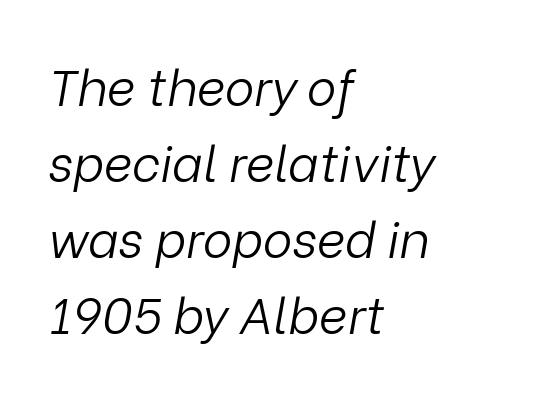
Inter-character spacing is left at the font's built-in metrics. Is the block centered? No — it sits flush against the left margin. Regular leading. Beneath every word, the page is bare.
